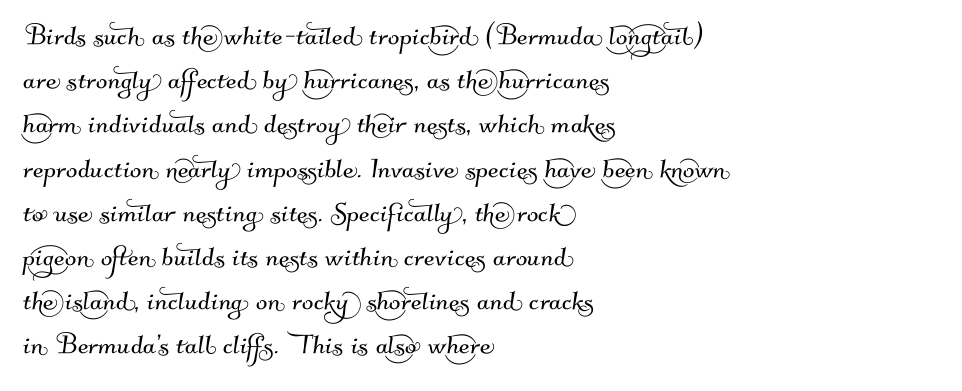
Q: Is the typeface a serif or a sans-serif typeface? A: Sans-serif.
Q: Is the text underlined? A: No.
Q: How is the paragraph aligned? A: Left-aligned.
Q: Is the spacing between letters normal or unusually wide? A: Normal.
Q: Is the spacing between lines tight, normal or loose? A: Normal.
Q: Width (condensed, normal, or wide)? A: Normal.
Q: Stroke contrast? A: Medium.
Q: x-height? A: Small.
Q: Monospaced? A: No.
